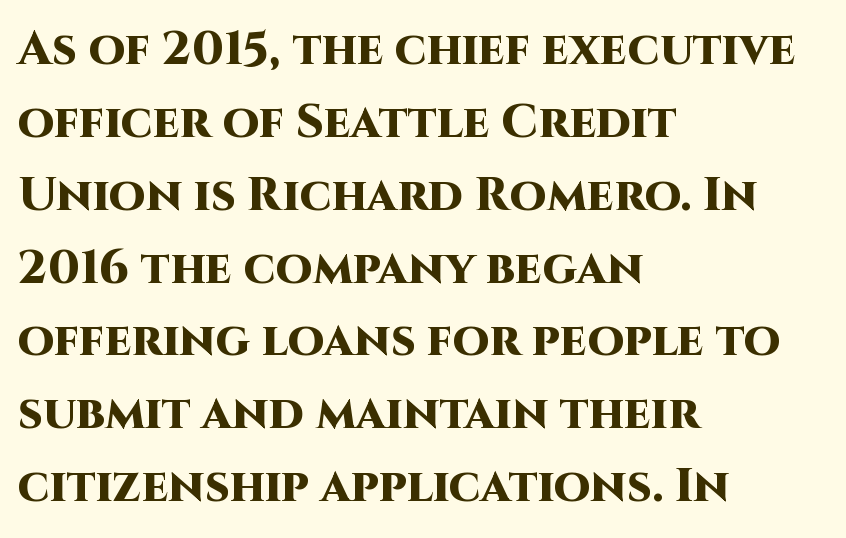
{"serif": "no", "italic": "no", "bold": "yes", "weight": "heavy", "width": "normal", "stroke_contrast": "high", "x_height": "large", "monospaced": "no", "underline": "no", "align": "left", "line_spacing": "normal", "line_spacing_ratio": 1.55, "letter_spacing": "normal", "letter_spacing_em": 0.0, "glyph_px": 47}
